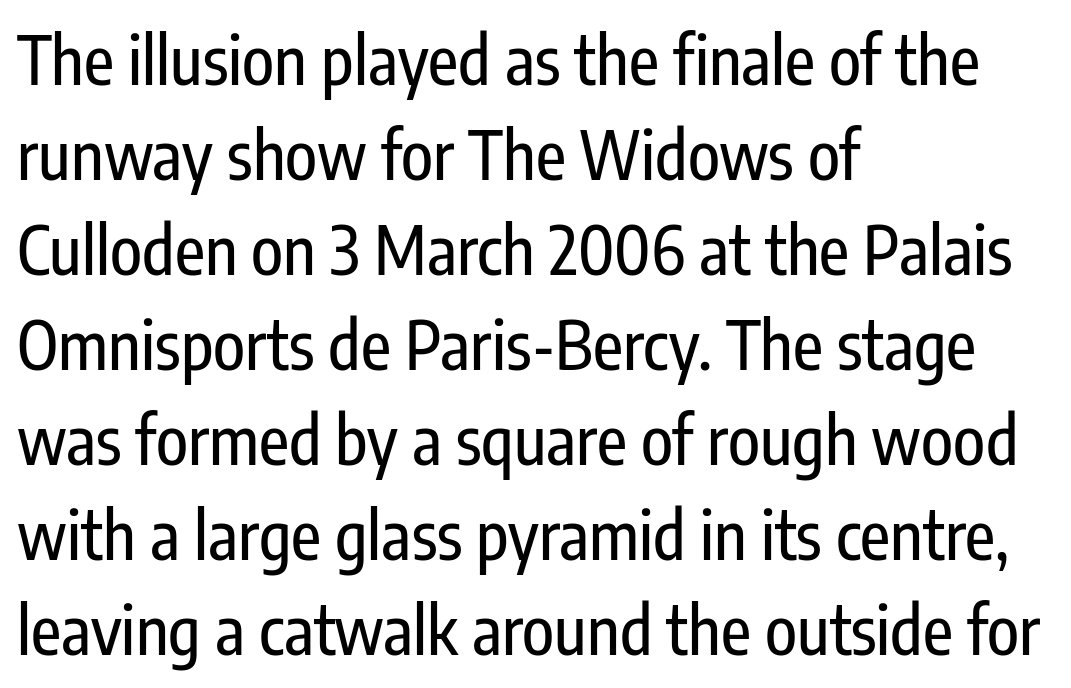
The image shows 66 px condensed sans-serif type, upright; set left-aligned, normal line spacing (1.44x), normal letter spacing, not underlined; low stroke contrast and a medium x-height.
